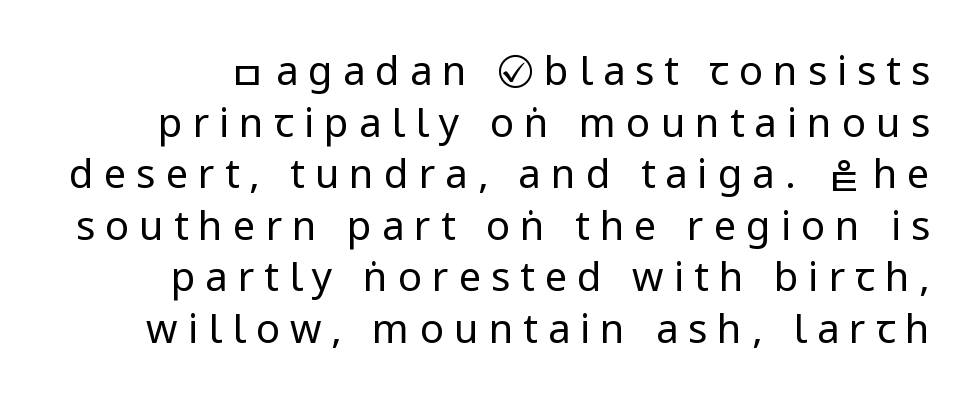
Stems here are at most as thick as an everyday book face. Honestly, there is no underline to notice here at all. Whoever set this chose a conventional vertical rhythm. These lines are rendered in a variable-pitch font. Is there any slant? The stems are plumb.
